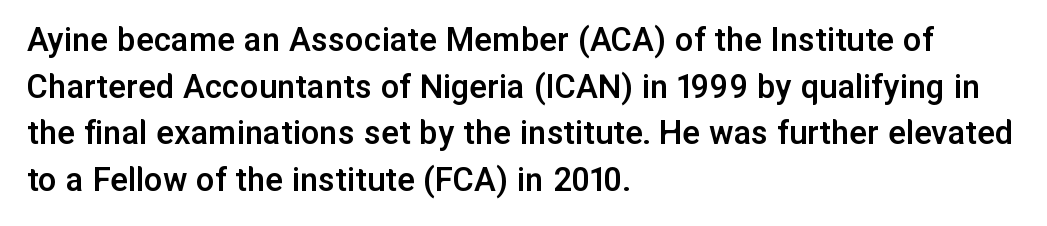
{"serif": "no", "italic": "no", "bold": "semi", "weight": "semibold", "width": "normal", "stroke_contrast": "low", "x_height": "medium", "monospaced": "no", "underline": "no", "align": "left", "line_spacing": "normal", "line_spacing_ratio": 1.26, "letter_spacing": "normal", "letter_spacing_em": 0.0, "glyph_px": 37}
